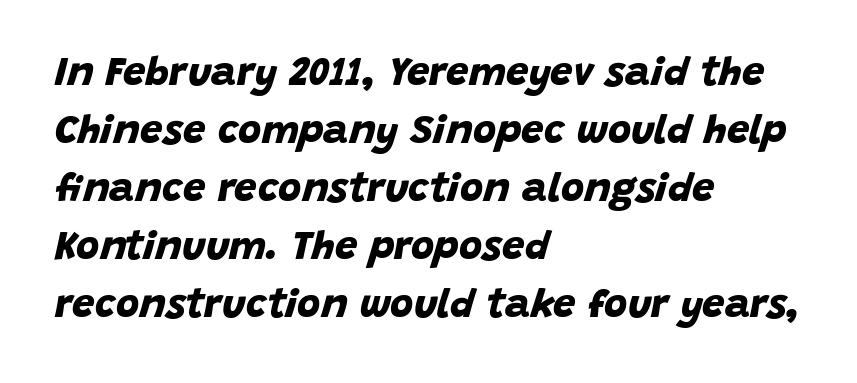
Looks like regular typesetting: each glyph gets only the width it needs. Are there feet on the stems? There aren't — it's a sans. The lines in this sample share a left origin and differ only in where they stop. A normal amount of white space separates one row of letters from the next. This is heavy type, rendered in bold. Spacing between characters is what you'd get straight out of the box.
